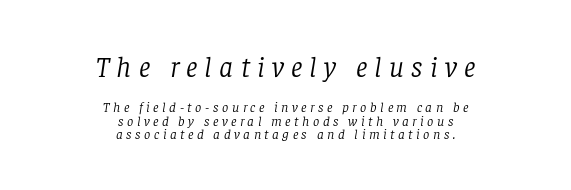
Spacing between characters has been opened up far beyond the box default. Has an underline been added? It has not. What's the leading like? Squeezed, with rows nearly overlapping. The rendering uses natural spacing where letterforms have individual widths. Unlike a clean sans, this face finishes its strokes with serifs.
